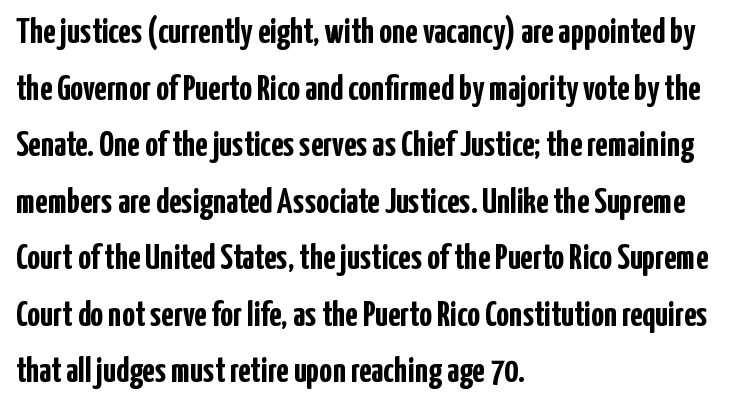
Q: Is the text bold? A: Yes.
Q: Is the text italic (slanted)? A: No, it is upright.
Q: Is the typeface a serif or a sans-serif typeface? A: Sans-serif.
Q: Is the text underlined? A: No.
Q: How is the paragraph aligned? A: Left-aligned.
Q: Is the spacing between letters normal or unusually wide? A: Normal.
Q: Is the spacing between lines tight, normal or loose? A: Normal.
Q: Width (condensed, normal, or wide)? A: Condensed.
Q: Stroke contrast? A: Low.
Q: x-height? A: Medium.
Q: Monospaced? A: No.
